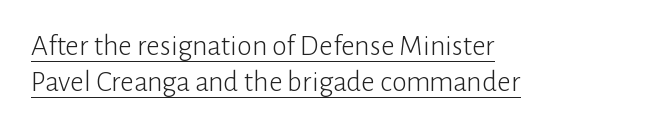
Q: Is the text bold? A: No.
Q: Is the text italic (slanted)? A: No, it is upright.
Q: Is the typeface a serif or a sans-serif typeface? A: Sans-serif.
Q: Is the text underlined? A: Yes.
Q: How is the paragraph aligned? A: Left-aligned.
Q: Is the spacing between letters normal or unusually wide? A: Normal.
Q: Width (condensed, normal, or wide)? A: Normal.
Q: Stroke contrast? A: Low.
Q: x-height? A: Medium.
Q: Monospaced? A: No.
